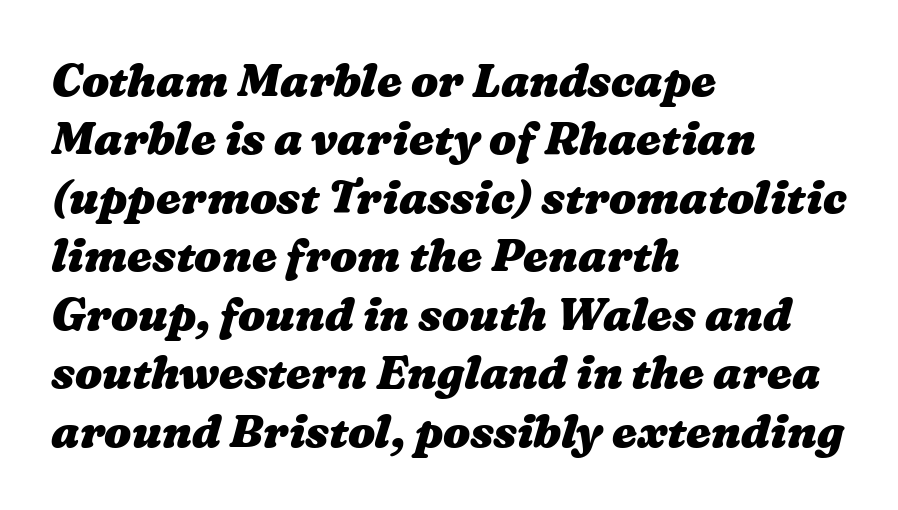
{"bold": "yes", "weight": "heavy", "width": "wide", "stroke_contrast": "medium", "x_height": "medium", "monospaced": "no", "underline": "no", "align": "left", "line_spacing": "normal", "line_spacing_ratio": 1.3, "letter_spacing": "normal", "letter_spacing_em": 0.0, "glyph_px": 45}
